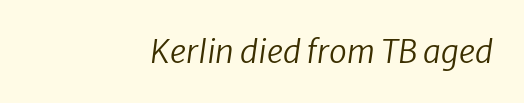
{"italic": "yes", "lean": "right", "slant_degrees": 8, "bold": "no", "weight": "regular", "width": "normal", "stroke_contrast": "low", "x_height": "medium", "monospaced": "no", "underline": "no", "align": "right", "letter_spacing": "normal", "letter_spacing_em": 0.0, "glyph_px": 32}
